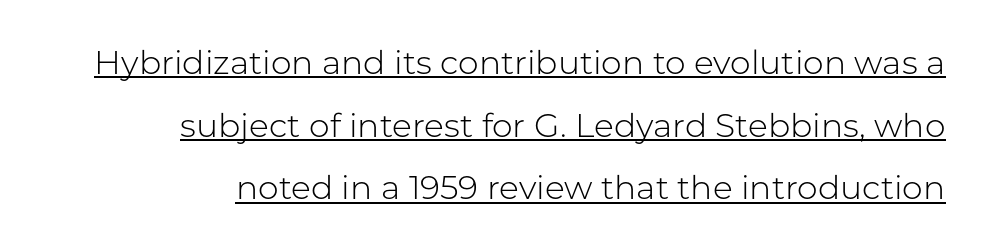
{"serif": "no", "italic": "no", "bold": "no", "weight": "light", "width": "normal", "stroke_contrast": "low", "x_height": "medium", "monospaced": "no", "underline": "yes", "align": "right", "line_spacing": "loose", "line_spacing_ratio": 1.9, "letter_spacing": "normal", "letter_spacing_em": 0.0, "glyph_px": 33}
